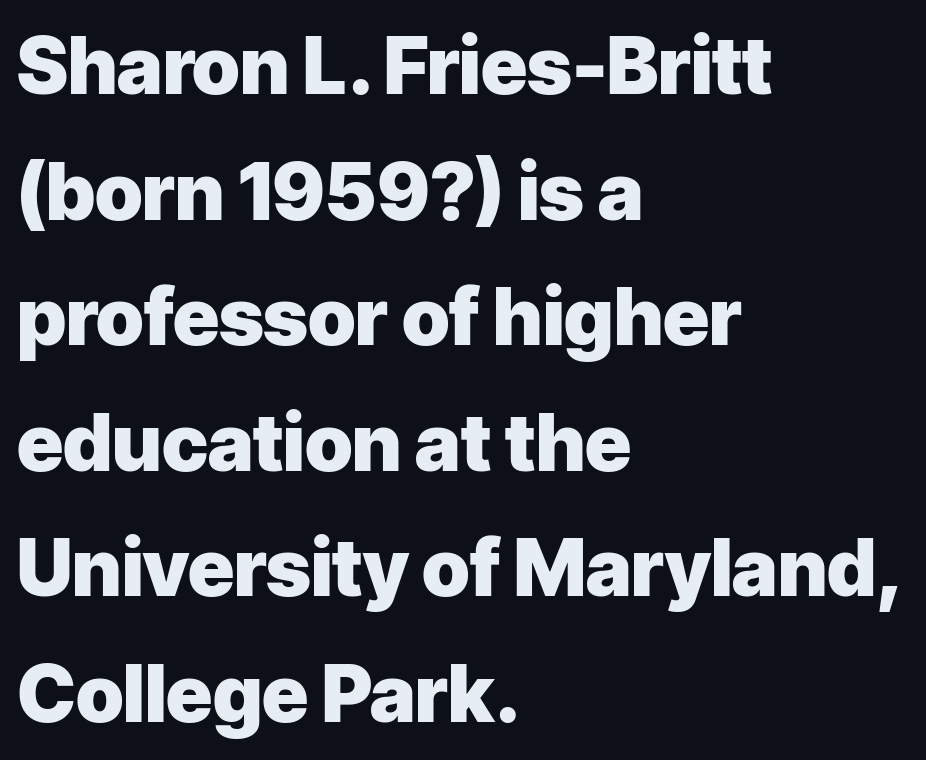
Casual observation: everything's shoved over to the left. Is this a sans? Yes — the strokes have no serifs. Each letter keeps its own natural width here, so spacing adapts to shape. The face used here is rendered with its standard letterfit. The font's upright variant was chosen for this text.
